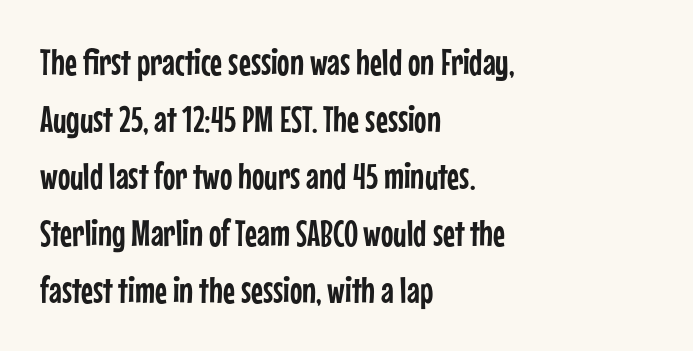
{"serif": "no", "italic": "no", "width": "condensed", "stroke_contrast": "low", "x_height": "medium", "monospaced": "no", "underline": "no", "align": "left", "line_spacing": "normal", "line_spacing_ratio": 1.54, "letter_spacing": "normal", "letter_spacing_em": 0.0, "glyph_px": 37}
